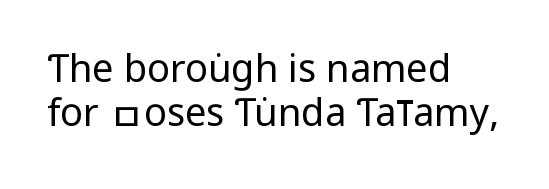
Q: Is the text bold? A: No.
Q: Is the text italic (slanted)? A: No, it is upright.
Q: Is the typeface a serif or a sans-serif typeface? A: Sans-serif.
Q: Is the text underlined? A: No.
Q: How is the paragraph aligned? A: Left-aligned.
Q: Is the spacing between letters normal or unusually wide? A: Normal.
Q: Is the spacing between lines tight, normal or loose? A: Tight.
Q: Width (condensed, normal, or wide)? A: Condensed.
Q: Stroke contrast? A: Low.
Q: x-height? A: Large.
Q: Monospaced? A: No.
